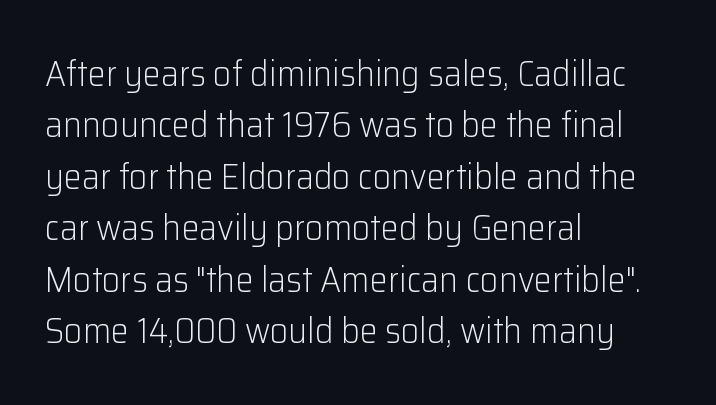
A typesetter would call this proportional, since set widths differ per character. No feet cap the strokes, marking this as sans-serif type. A quiet, ordinary-to-light weight characterises the typeface. This rendering features lettering with no underline. Rows of type keep a routine distance in the vertical direction.
